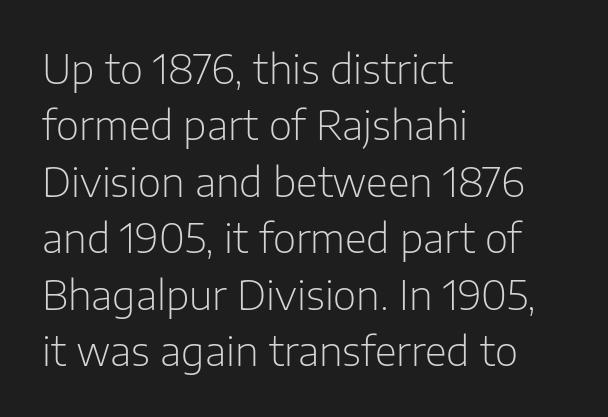
Q: Is the text bold? A: No.
Q: Is the text italic (slanted)? A: No, it is upright.
Q: Is the typeface a serif or a sans-serif typeface? A: Sans-serif.
Q: Is the text underlined? A: No.
Q: How is the paragraph aligned? A: Left-aligned.
Q: Is the spacing between letters normal or unusually wide? A: Normal.
Q: Is the spacing between lines tight, normal or loose? A: Normal.
Q: Width (condensed, normal, or wide)? A: Normal.
Q: Stroke contrast? A: Low.
Q: x-height? A: Medium.
Q: Monospaced? A: No.
